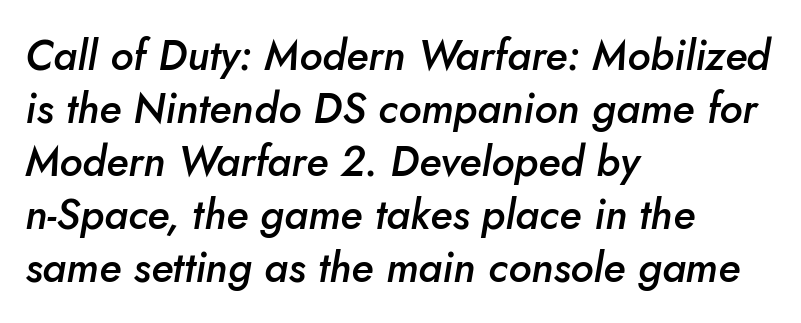
The passage shown has conventional tracking throughout. Students, this is semibold: more ink than regular, less than bold. Horizontal bands of white between lines are of average thickness. Horizontal alignment here is leftward, the default for most running prose. The passage shown is typed in a proportional face where columns would drift.
